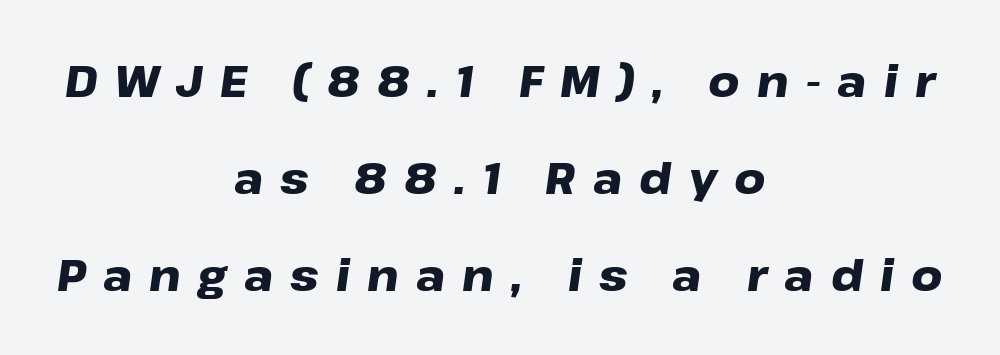
Q: Is the text bold? A: Yes.
Q: Is the text italic (slanted)? A: Yes, it leans right by about 8 degrees.
Q: Is the text underlined? A: No.
Q: How is the paragraph aligned? A: Centered.
Q: Is the spacing between letters normal or unusually wide? A: Unusually wide.
Q: Is the spacing between lines tight, normal or loose? A: Loose.
Q: Width (condensed, normal, or wide)? A: Wide.
Q: Stroke contrast? A: Low.
Q: x-height? A: Medium.
Q: Monospaced? A: No.
